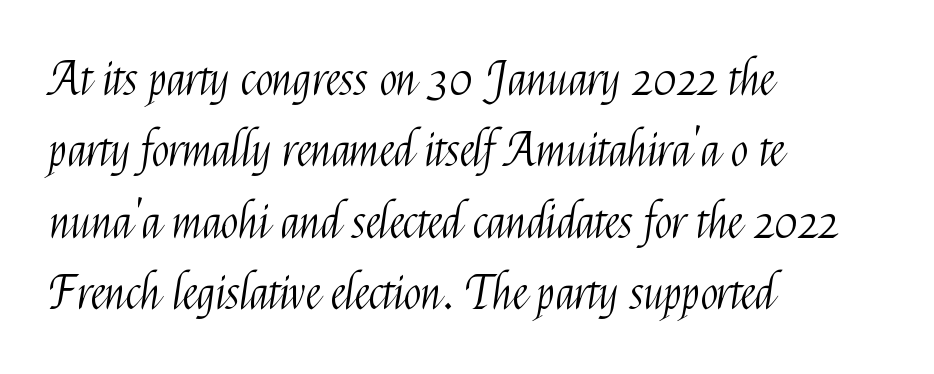
The image shows 46 px light, condensed sans-serif type; set left-aligned, normal line spacing (1.55x), normal letter spacing, not underlined; medium stroke contrast and a medium x-height.
